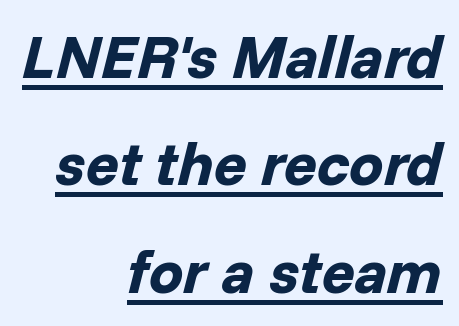
{"italic": "yes", "lean": "right", "slant_degrees": 14, "bold": "yes", "weight": "bold", "width": "normal", "stroke_contrast": "low", "x_height": "medium", "monospaced": "no", "underline": "yes", "align": "right", "line_spacing_ratio": 1.76, "letter_spacing": "normal", "letter_spacing_em": 0.0, "glyph_px": 61}
